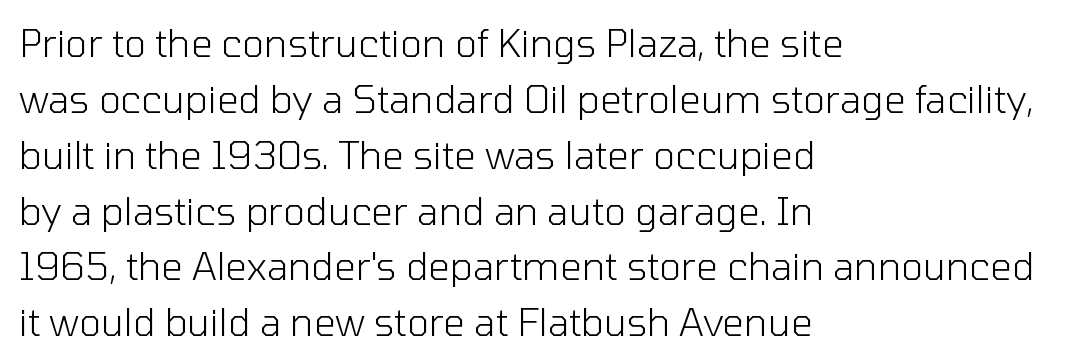
The image shows 38 px light sans-serif type, upright; set left-aligned, normal line spacing (1.47x), normal letter spacing, not underlined; low stroke contrast and a medium x-height.
